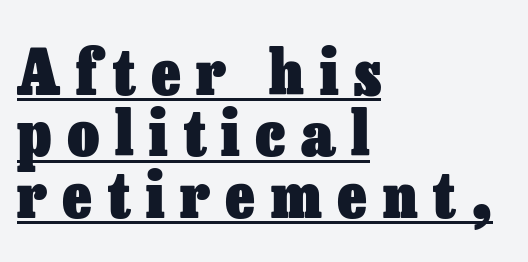
The image shows 62 px heavy type, upright; set left-aligned, tight line spacing (0.99x), unusually wide letter spacing (+0.25 em), underlined; low stroke contrast and a medium x-height.
